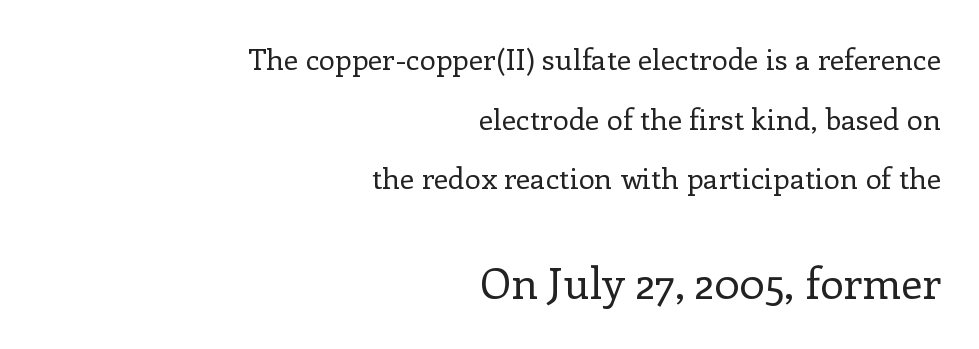
Q: Is the text bold? A: No.
Q: Is the text italic (slanted)? A: No, it is upright.
Q: Is the typeface a serif or a sans-serif typeface? A: Serif.
Q: Is the text underlined? A: No.
Q: How is the paragraph aligned? A: Right-aligned.
Q: Is the spacing between letters normal or unusually wide? A: Normal.
Q: Is the spacing between lines tight, normal or loose? A: Loose.
Q: Which block of text is set in a larger size, the first (top) or the second (bottom)? A: The second (bottom) one.
Q: Width (condensed, normal, or wide)? A: Normal.
Q: Stroke contrast? A: Low.
Q: x-height? A: Medium.
Q: Monospaced? A: No.
